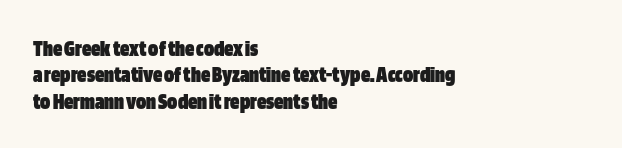
The image shows 23 px bold type, upright; set left-aligned, tight line spacing (1.15x), normal letter spacing, not underlined.
